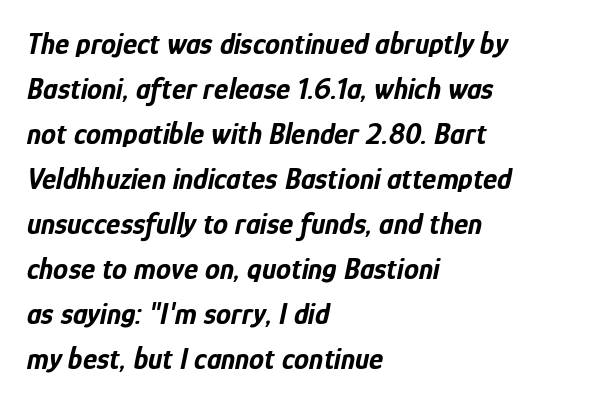
{"italic": "yes", "lean": "right", "slant_degrees": 12, "bold": "yes", "weight": "bold", "width": "condensed", "stroke_contrast": "low", "x_height": "medium", "monospaced": "no", "underline": "no", "align": "left", "line_spacing": "normal", "line_spacing_ratio": 1.5, "letter_spacing": "normal", "letter_spacing_em": 0.0, "glyph_px": 30}
